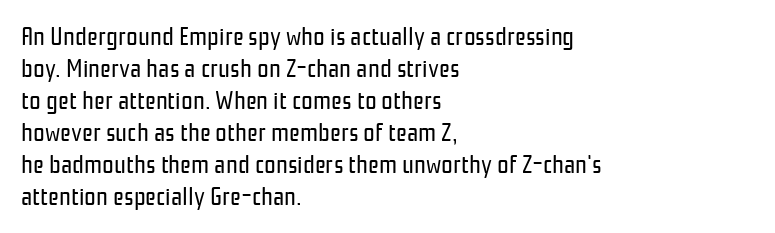
{"italic": "no", "bold": "no", "underline": "no", "align": "left", "line_spacing_ratio": 1.23, "letter_spacing": "normal", "letter_spacing_em": 0.0, "glyph_px": 26}
